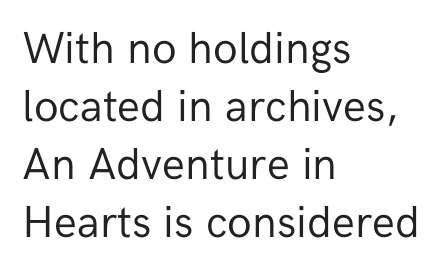
Q: Is the text bold? A: No.
Q: Is the text italic (slanted)? A: No, it is upright.
Q: Is the typeface a serif or a sans-serif typeface? A: Sans-serif.
Q: Is the text underlined? A: No.
Q: How is the paragraph aligned? A: Left-aligned.
Q: Is the spacing between letters normal or unusually wide? A: Normal.
Q: Is the spacing between lines tight, normal or loose? A: Normal.
Q: Width (condensed, normal, or wide)? A: Normal.
Q: Stroke contrast? A: Low.
Q: x-height? A: Medium.
Q: Monospaced? A: No.
